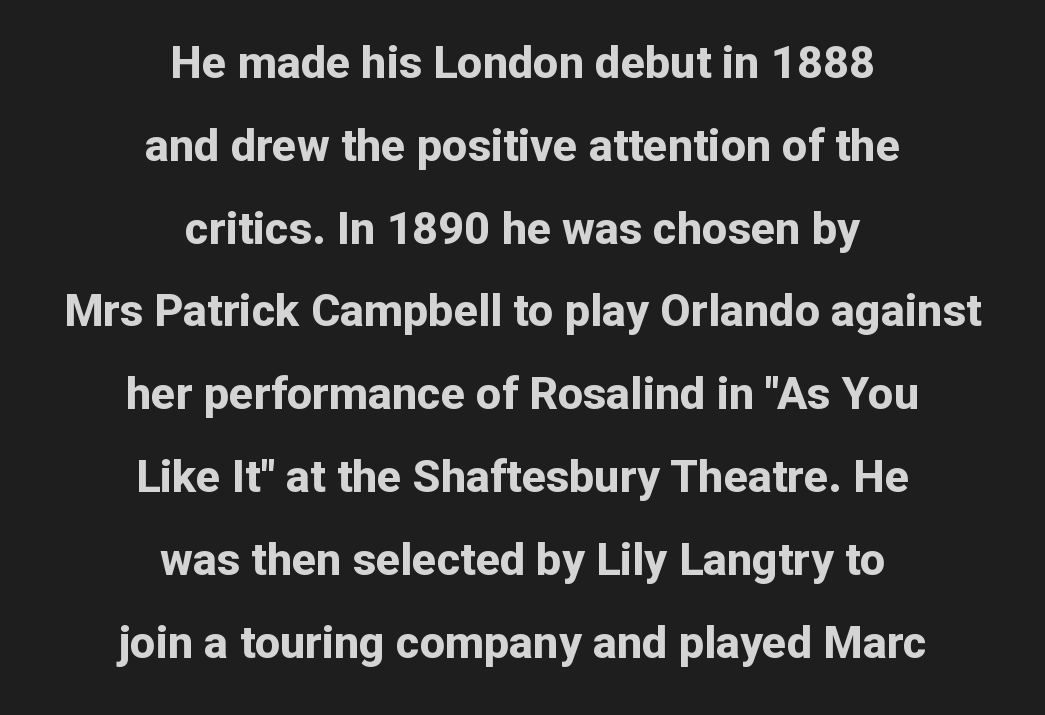
Ascenders rise straight up at ninety degrees. A student would call this center alignment; a typographer would say set centered. Between one letter and the next there's only the usual sliver of space. Each letter keeps its own natural width here, so spacing adapts to shape. Heavy, bold letterforms.
